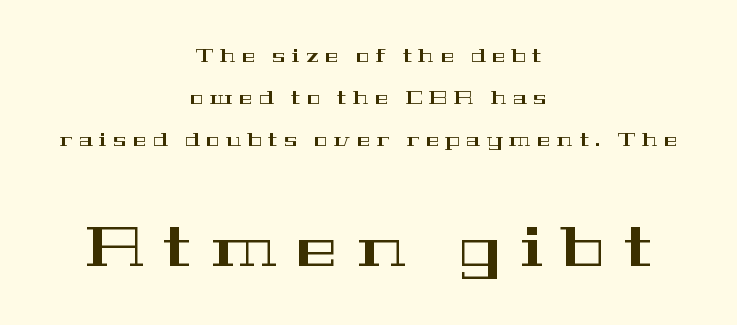
The image shows 55 px wide serif type, upright; set centered, loose line spacing (2.34x), unusually wide letter spacing (+0.36 em), not underlined; the second (bottom) block is 3.06x larger; high stroke contrast and a medium x-height.
